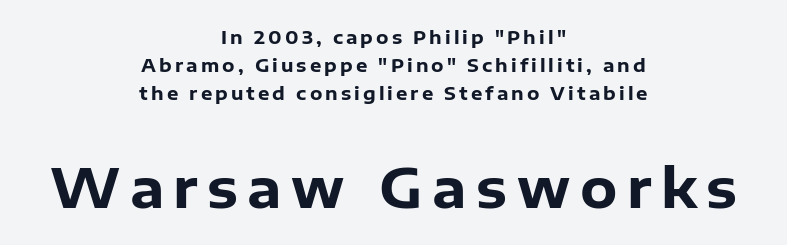
Q: Is the text bold? A: Yes.
Q: Is the text italic (slanted)? A: No, it is upright.
Q: Is the typeface a serif or a sans-serif typeface? A: Sans-serif.
Q: Is the text underlined? A: No.
Q: How is the paragraph aligned? A: Centered.
Q: Is the spacing between lines tight, normal or loose? A: Normal.
Q: Which block of text is set in a larger size, the first (top) or the second (bottom)? A: The second (bottom) one.
Q: Width (condensed, normal, or wide)? A: Normal.
Q: Stroke contrast? A: Low.
Q: x-height? A: Medium.
Q: Monospaced? A: No.
